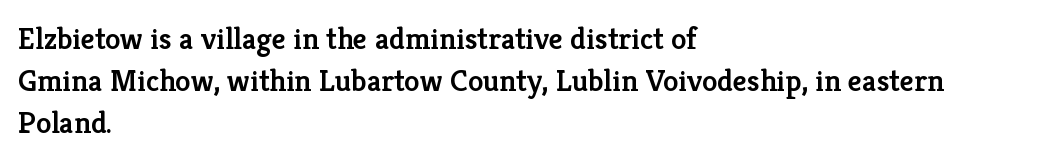
The words here are not underlined. This sample uses an upright cut, with every glyph sitting square on the baseline. Each glyph is drawn with semibold strokes, heavier than normal yet not fully bold. Spacing verdict: proportional, widths tailored to each character. A normal amount of white space separates one row of letters from the next. Type style note: has serifs.
